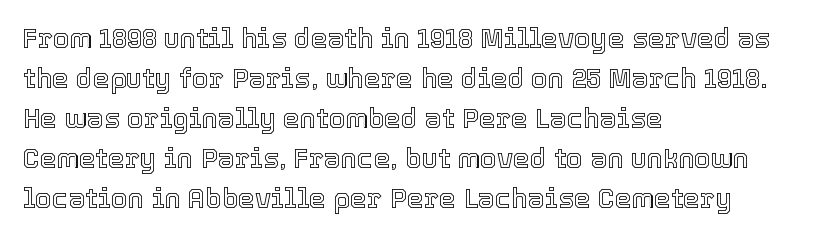
Q: Is the text italic (slanted)? A: No, it is upright.
Q: Is the text underlined? A: No.
Q: How is the paragraph aligned? A: Left-aligned.
Q: Is the spacing between letters normal or unusually wide? A: Normal.
Q: Is the spacing between lines tight, normal or loose? A: Normal.
